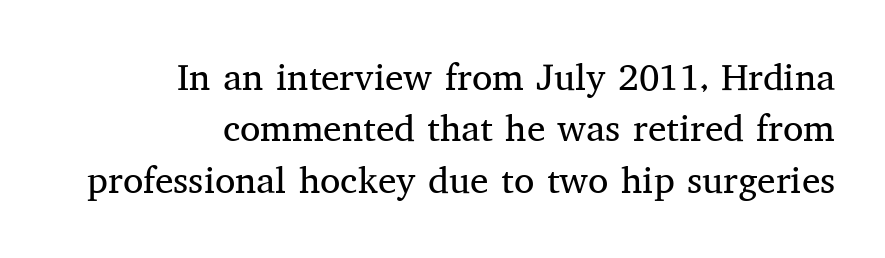
The image shows 37 px regular-weight serif type, upright; set right-aligned, normal line spacing (1.39x), normal letter spacing, not underlined; medium stroke contrast and a medium x-height.
